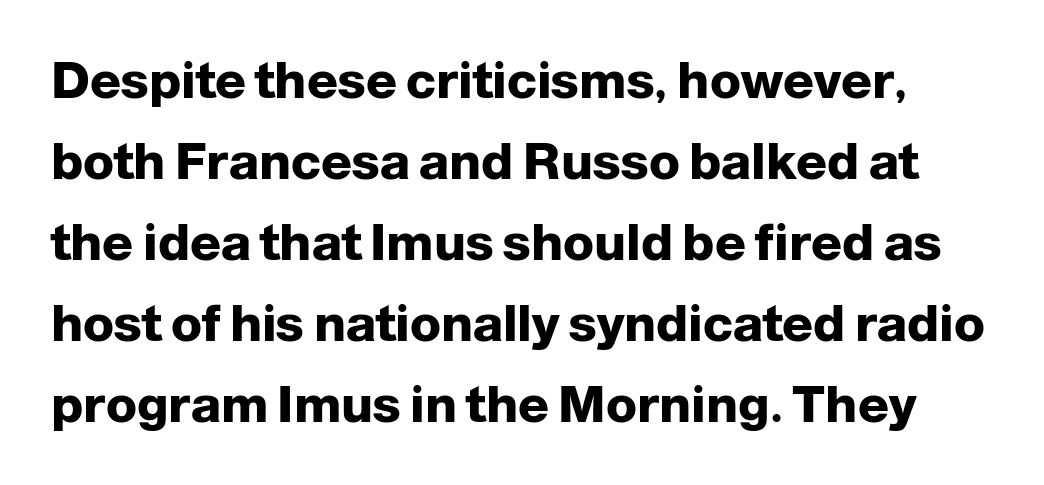
The image shows 51 px heavy sans-serif type, upright; set normal line spacing (1.59x), normal letter spacing, not underlined; low stroke contrast and a medium x-height.
